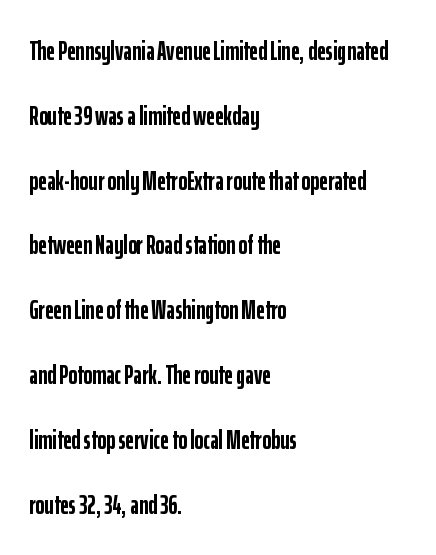
The space beneath each line is pristine and unruled. If you drew a ruler down the left edge, every line would touch it. What weight is shown? A full bold with thick strokes. When letters stand straight like this, we call the style roman or upright. Successive baselines arrive slowly, with a big drop between each. Letter spacing: default.
